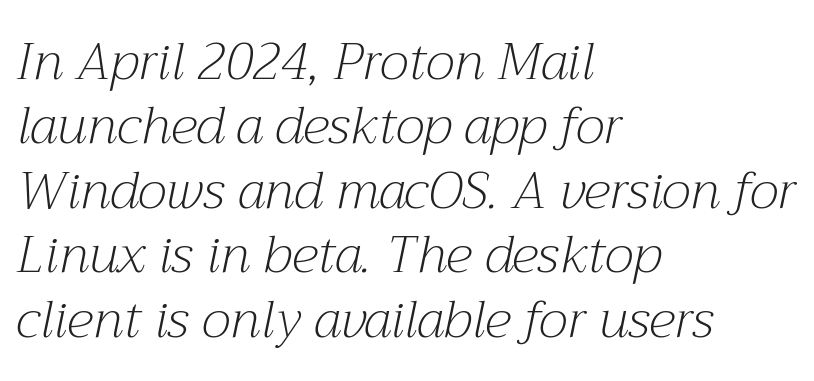
Q: Is the text bold? A: No.
Q: Is the text italic (slanted)? A: Yes, it leans right by about 12 degrees.
Q: Is the typeface a serif or a sans-serif typeface? A: Serif.
Q: Is the text underlined? A: No.
Q: How is the paragraph aligned? A: Left-aligned.
Q: Is the spacing between letters normal or unusually wide? A: Normal.
Q: Width (condensed, normal, or wide)? A: Normal.
Q: Stroke contrast? A: Medium.
Q: x-height? A: Medium.
Q: Monospaced? A: No.
